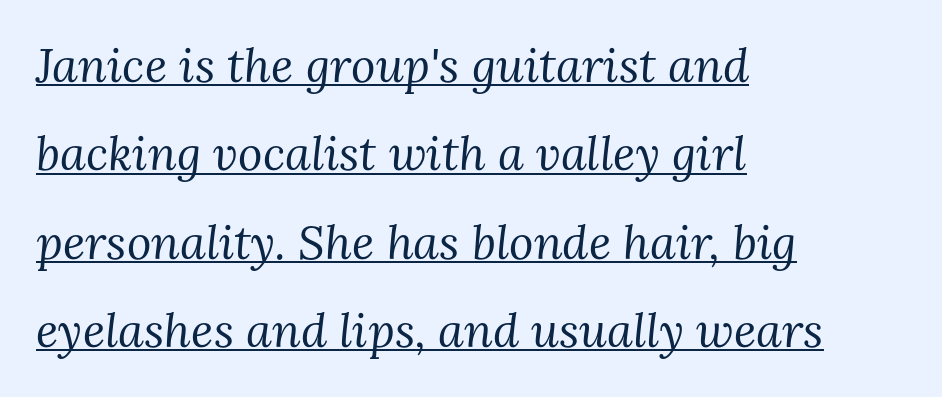
Heft: none added — not bold. The letters sit at their default tracking, neither squeezed nor spread. Yep, that's italic — everything's leaning. The compositor pushed each line to the left boundary. Varying glyph widths throughout — classic text-font behaviour. Unlike a clean sans, this face finishes its strokes with serifs.
